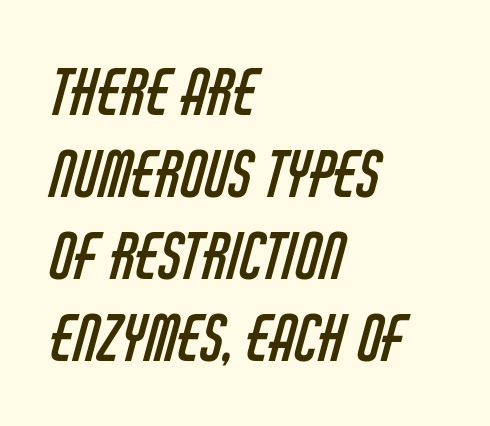
Q: Is the text bold? A: No.
Q: Is the typeface a serif or a sans-serif typeface? A: Sans-serif.
Q: Is the text underlined? A: No.
Q: How is the paragraph aligned? A: Left-aligned.
Q: Is the spacing between letters normal or unusually wide? A: Normal.
Q: Is the spacing between lines tight, normal or loose? A: Normal.
Q: Width (condensed, normal, or wide)? A: Condensed.
Q: Stroke contrast? A: Low.
Q: x-height? A: Large.
Q: Monospaced? A: No.
